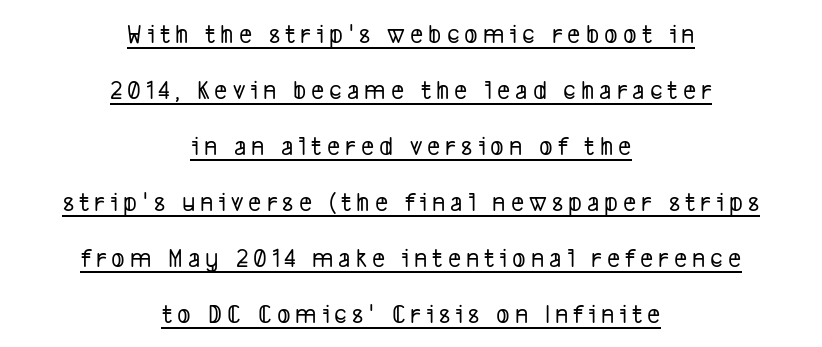
{"serif": "no", "width": "condensed", "stroke_contrast": "low", "x_height": "medium", "monospaced": "no", "underline": "yes", "align": "center", "line_spacing": "loose", "line_spacing_ratio": 2.0, "glyph_px": 28}
